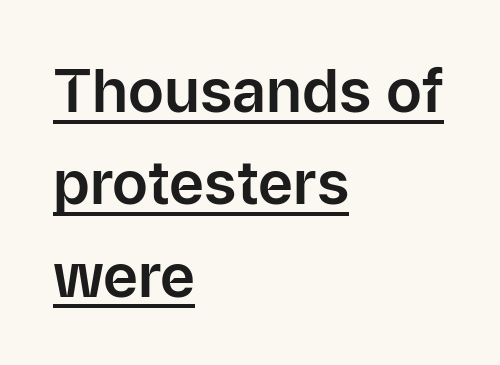
Q: Is the text italic (slanted)? A: No, it is upright.
Q: Is the typeface a serif or a sans-serif typeface? A: Sans-serif.
Q: Is the text underlined? A: Yes.
Q: How is the paragraph aligned? A: Left-aligned.
Q: Is the spacing between letters normal or unusually wide? A: Normal.
Q: Is the spacing between lines tight, normal or loose? A: Normal.
Q: Width (condensed, normal, or wide)? A: Normal.
Q: Stroke contrast? A: Low.
Q: x-height? A: Medium.
Q: Monospaced? A: No.
